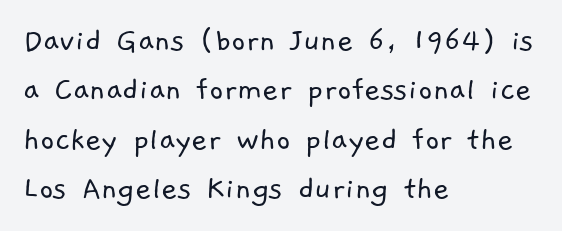
The image shows 35 px light sans-serif type; set left-aligned, normal line spacing (1.41x), normal letter spacing, not underlined; low stroke contrast and a medium x-height.
